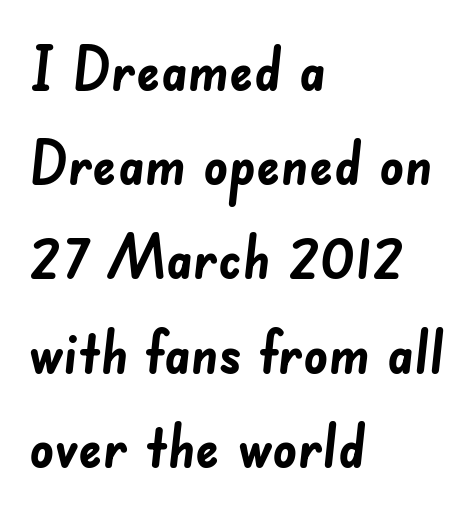
The words here are not underlined. Spacing between characters is what you'd get straight out of the box. Summary of vertical rhythm: regular, with standard interline spacing. Casual observation: everything's shoved over to the left. Varying glyph widths throughout — classic text-font behaviour.
